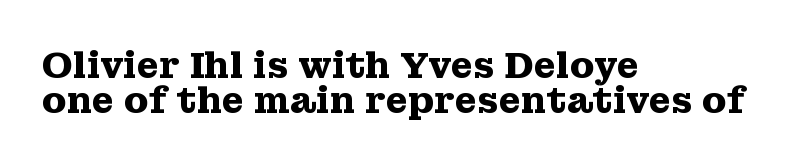
Character widths vary here, with narrow letters taking less room than wide ones. The horizontal fit of the characters is conventional and even. Do the letters lean? They stand straight. The designer dialed line spacing down below the default.
